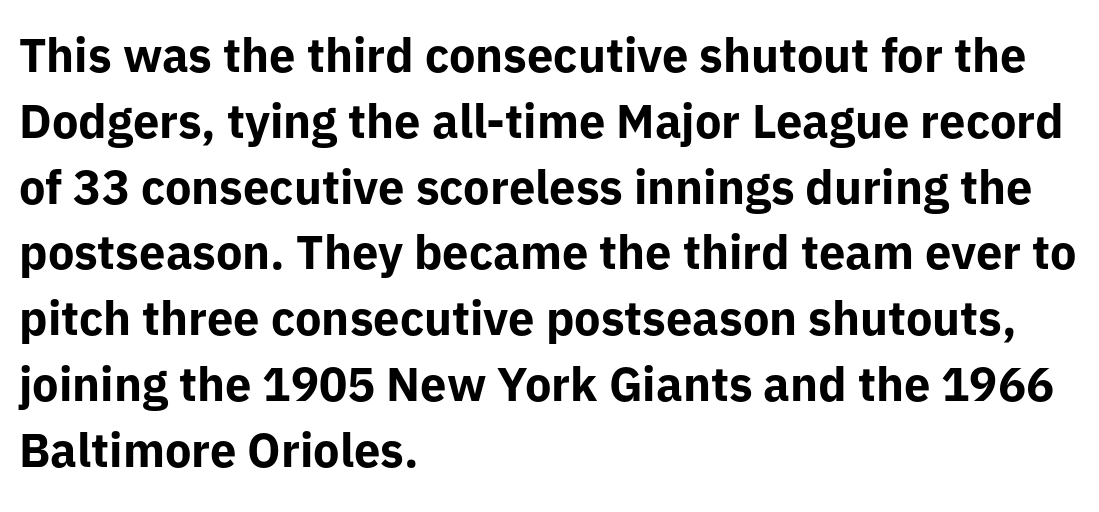
The image shows 47 px bold sans-serif type, upright; set left-aligned, normal line spacing (1.4x), normal letter spacing, not underlined; low stroke contrast and a medium x-height.
